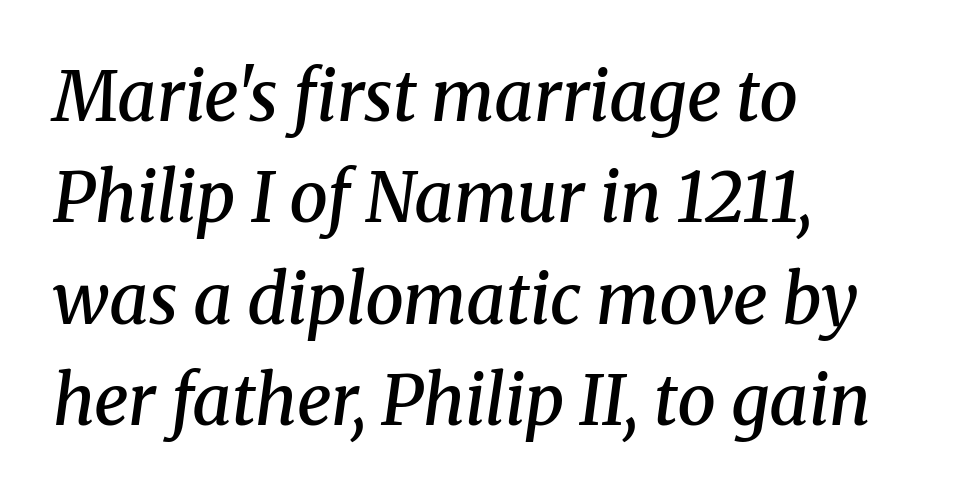
In terms of leading, this rendering sits right in the middle. Compared with an ordinary text face, these strokes are moderately heavier — a semibold. Honestly, there is no underline to notice here at all. Letter spacing: default.
